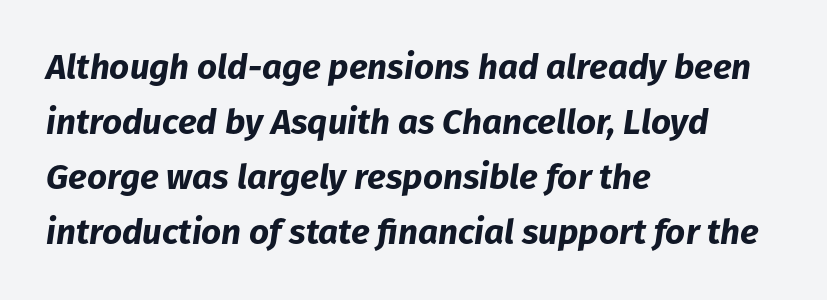
The line texture is even and compact thanks to regular tracking. Bold? Absolutely — the strokes are thick and heavy. The rendering applies a slant to the glyphs. The strip under each line holds only bare page.
